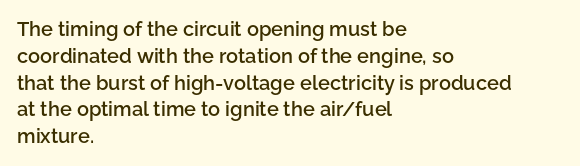
{"italic": "no", "bold": "semi", "underline": "no", "align": "left", "line_spacing": "normal", "line_spacing_ratio": 1.34, "letter_spacing": "normal", "letter_spacing_em": 0.0, "glyph_px": 20}
